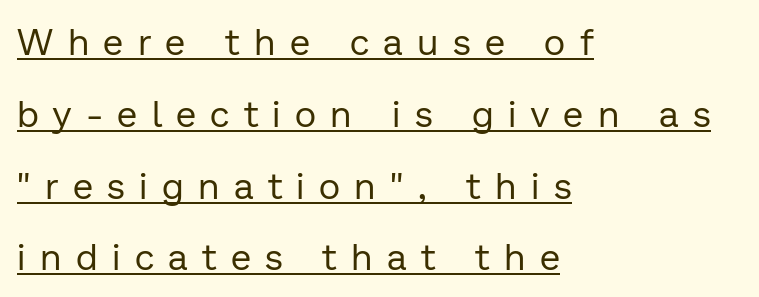
{"serif": "no", "italic": "no", "bold": "no", "weight": "regular", "width": "normal", "stroke_contrast": "low", "x_height": "medium", "monospaced": "no", "underline": "yes", "align": "left", "line_spacing": "loose", "line_spacing_ratio": 1.94, "letter_spacing": "wide", "letter_spacing_em": 0.39, "glyph_px": 37}
